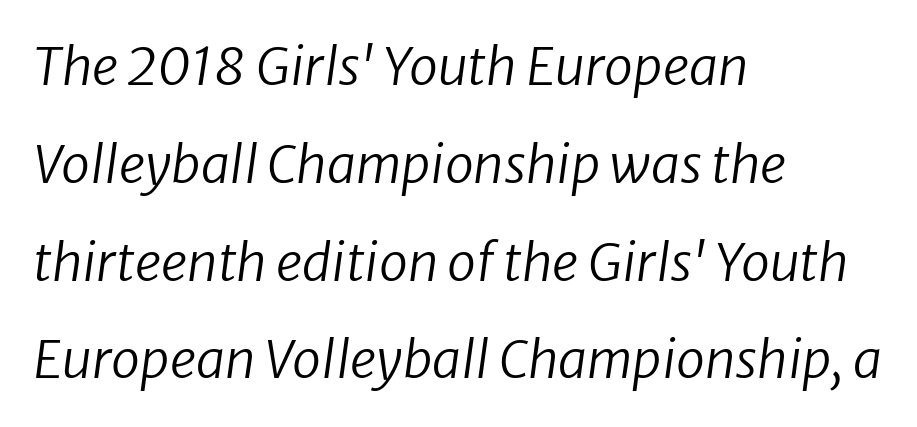
The image shows 52 px regular-weight type, italic (leaning right); set left-aligned, line spacing 1.88x, normal letter spacing, not underlined; low stroke contrast and a medium x-height.
